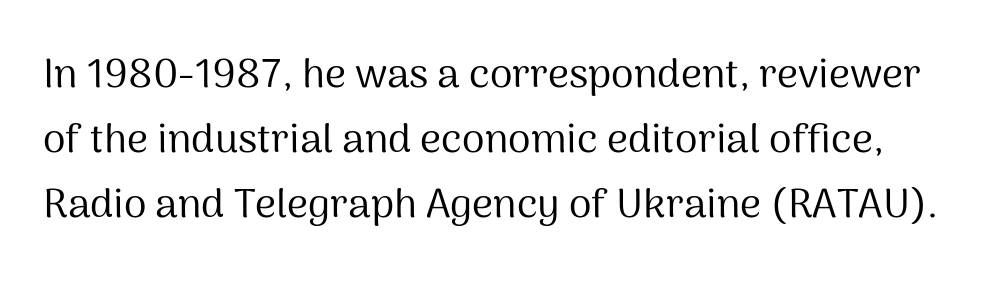
{"serif": "no", "italic": "no", "bold": "no", "weight": "regular", "width": "normal", "stroke_contrast": "medium", "x_height": "medium", "monospaced": "no", "underline": "no", "line_spacing": "normal", "line_spacing_ratio": 1.58, "letter_spacing": "normal", "letter_spacing_em": 0.0, "glyph_px": 41}
